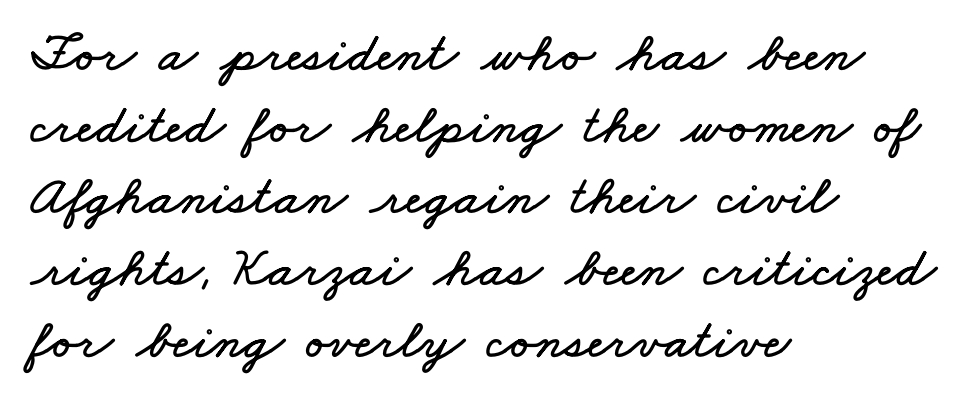
{"width": "wide", "stroke_contrast": "low", "x_height": "small", "monospaced": "no", "underline": "no", "align": "left", "line_spacing": "normal", "line_spacing_ratio": 1.28, "letter_spacing": "normal", "letter_spacing_em": 0.0, "glyph_px": 56}
